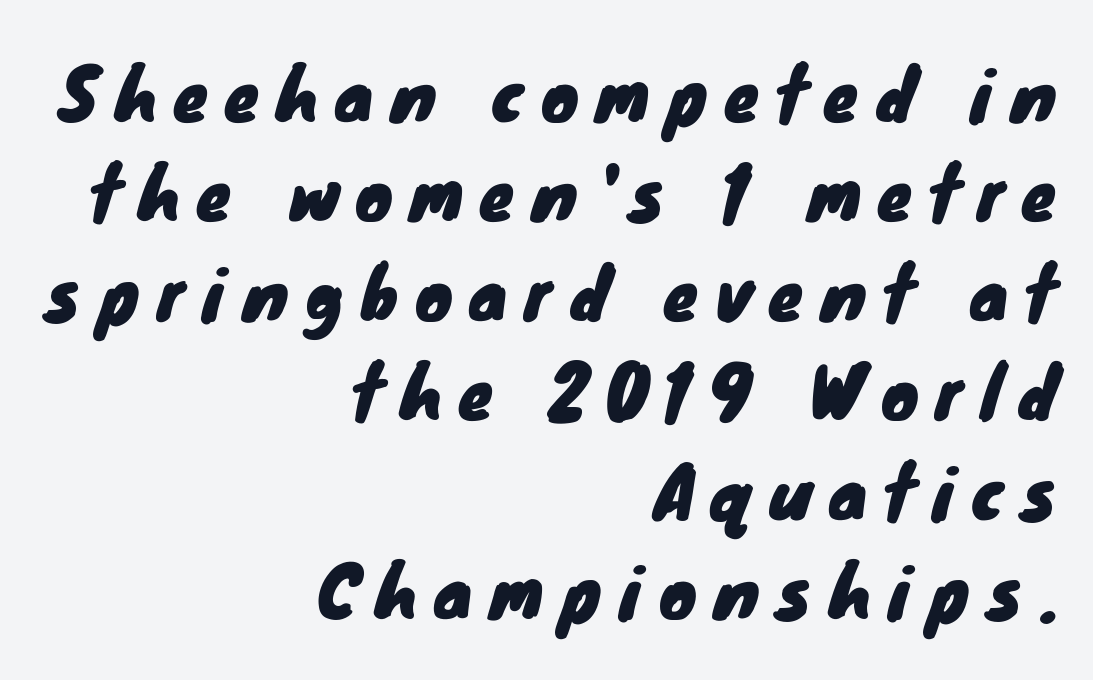
Varying glyph widths throughout — classic text-font behaviour. Teacher's note: observe the even right margin — that is flush-right alignment. Glance below the letters and you will spot only blank space. Compared with typical body copy, the letter spacing here is much looser.
